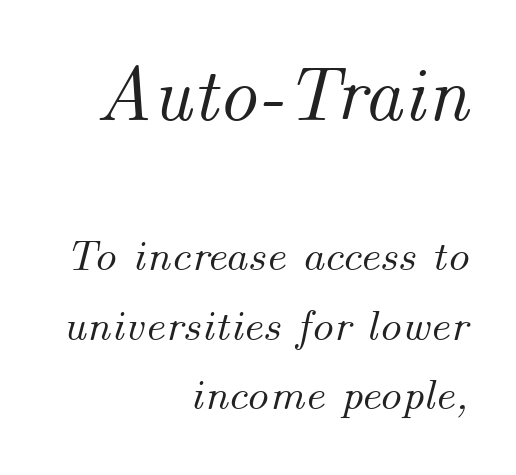
{"italic": "yes", "lean": "right", "slant_degrees": 14, "width": "normal", "stroke_contrast": "medium", "x_height": "small", "monospaced": "no", "underline": "no", "align": "right", "line_spacing": "normal", "line_spacing_ratio": 1.57, "letter_spacing": "normal", "letter_spacing_em": 0.0, "larger_block": "first", "size_ratio": 1.75, "glyph_px": 77}
